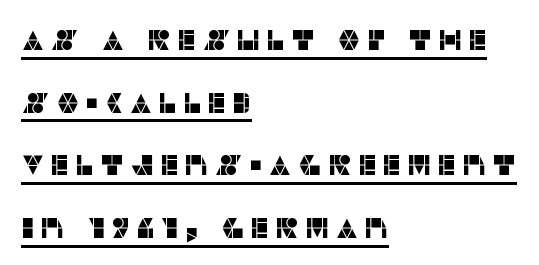
The image shows 29 px sans-serif type, upright; set left-aligned, loose line spacing (2.16x), underlined; low stroke contrast and a large x-height.
